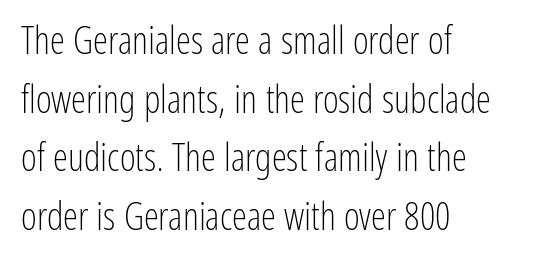
Short note: letters normally spaced. The passage shown is typed in a proportional face where columns would drift. You can tell it's not italic because the verticals are truly vertical. These glyphs show unthickened strokes, regular width or finer. Layout note: lines flush left.
